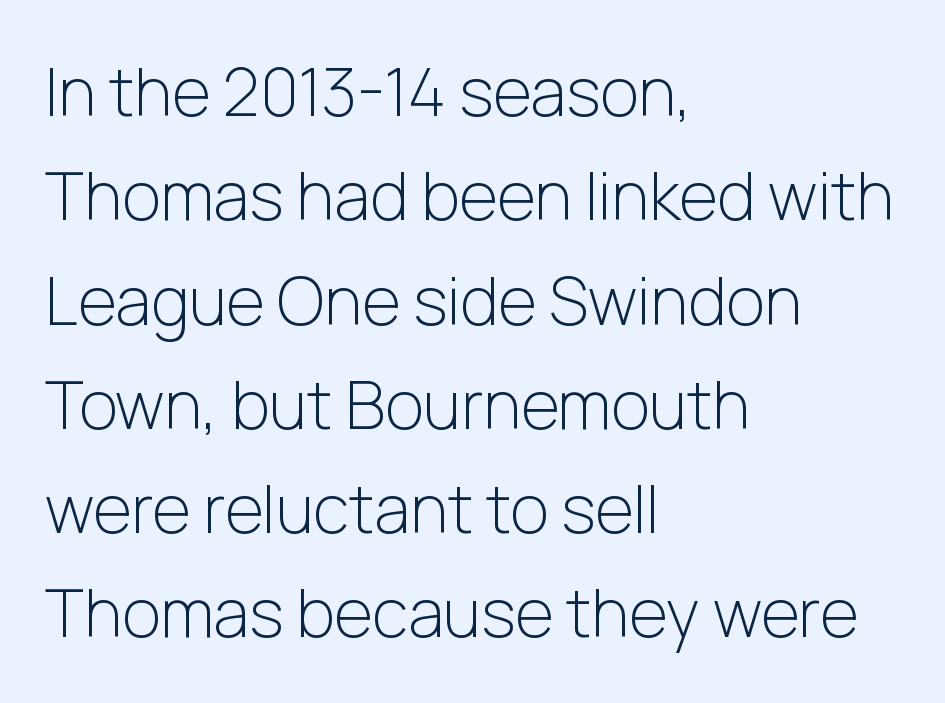
Tracking here is standard; glyphs follow each other at the usual distance. The vertical gap from one line to the next is medium. Descenders hang freely into open space. The lines are quadded left. Observe the absence of serifs on each vertical stroke in this sample. Spacing verdict: proportional, widths tailored to each character.
